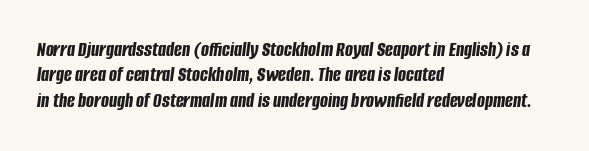
The image shows 21 px bold type, italic (leaning right); set left-aligned, line spacing 1.21x, normal letter spacing, not underlined.
